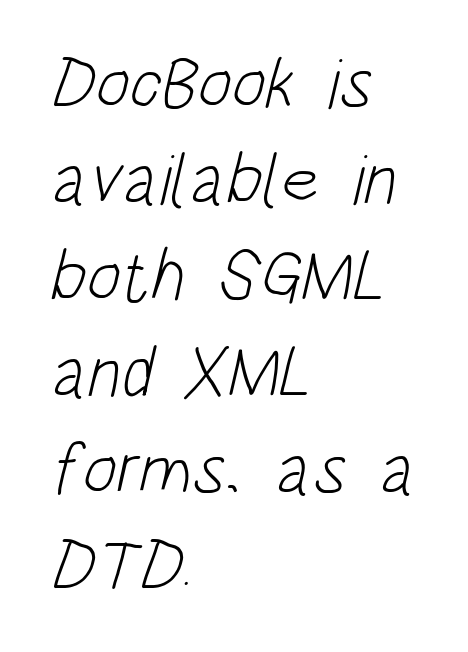
The image shows 72 px light, condensed sans-serif type; set left-aligned, normal line spacing (1.34x), normal letter spacing, not underlined; low stroke contrast and a large x-height.
